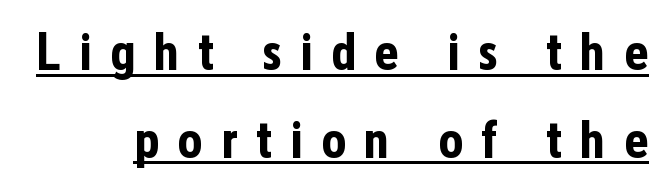
The image shows 52 px bold, condensed sans-serif type, upright; set normal line spacing (1.69x), unusually wide letter spacing (+0.35 em), underlined; low stroke contrast and a medium x-height.
